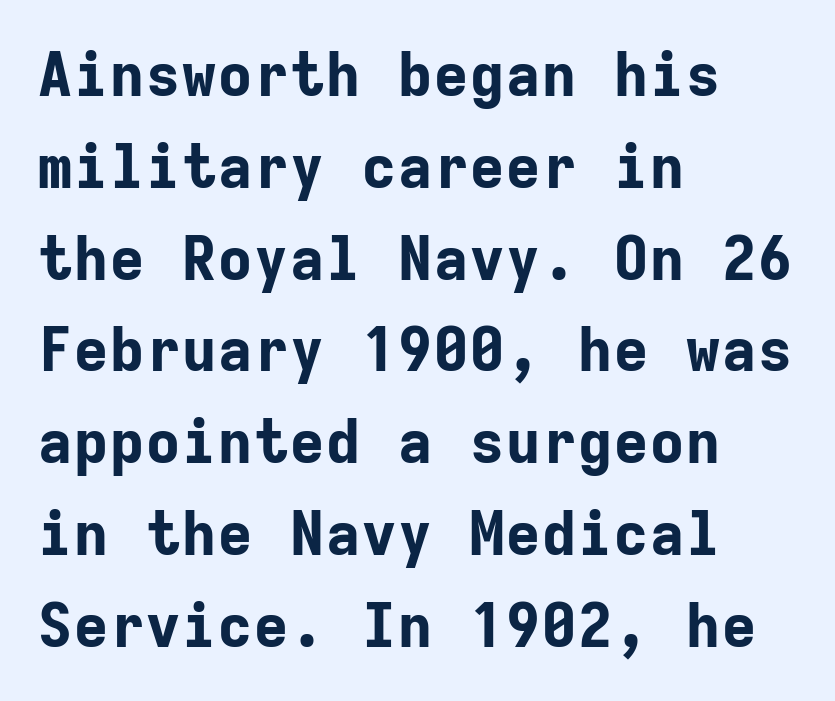
The image shows 60 px bold sans-serif type, upright, monospaced; set left-aligned, normal line spacing (1.53x), normal letter spacing, not underlined; low stroke contrast and a medium x-height.
